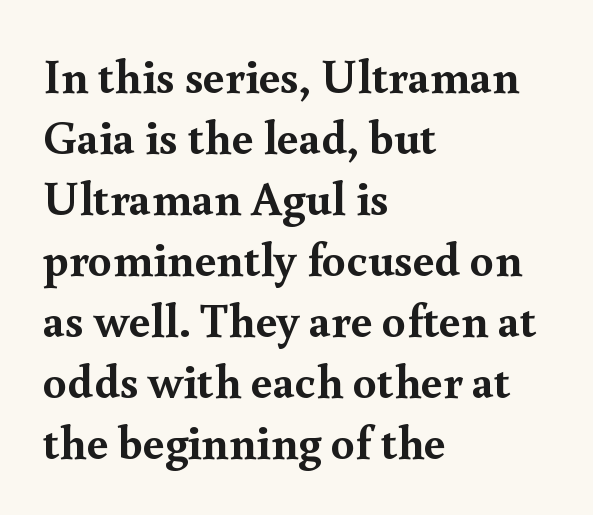
{"serif": "yes", "italic": "no", "bold": "yes", "weight": "semibold", "width": "normal", "x_height": "small", "monospaced": "no", "underline": "no", "align": "left", "line_spacing": "normal", "line_spacing_ratio": 1.27, "letter_spacing": "normal", "letter_spacing_em": 0.0, "glyph_px": 48}
